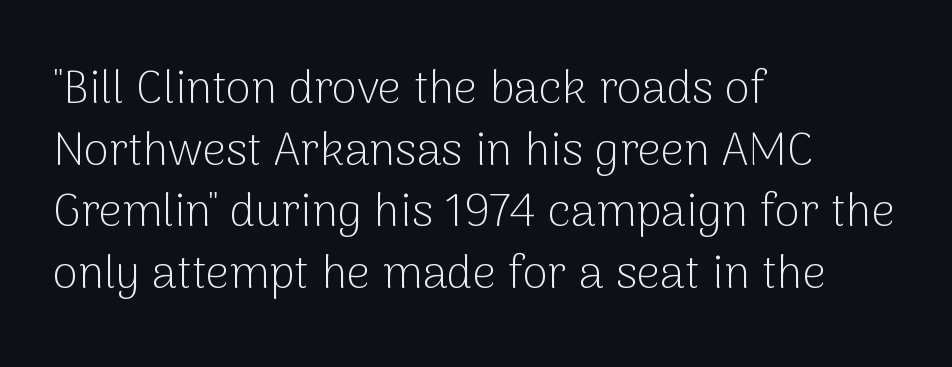
The image shows 46 px light sans-serif type, upright; set left-aligned, normal line spacing (1.34x), normal letter spacing, not underlined; low stroke contrast and a medium x-height.
